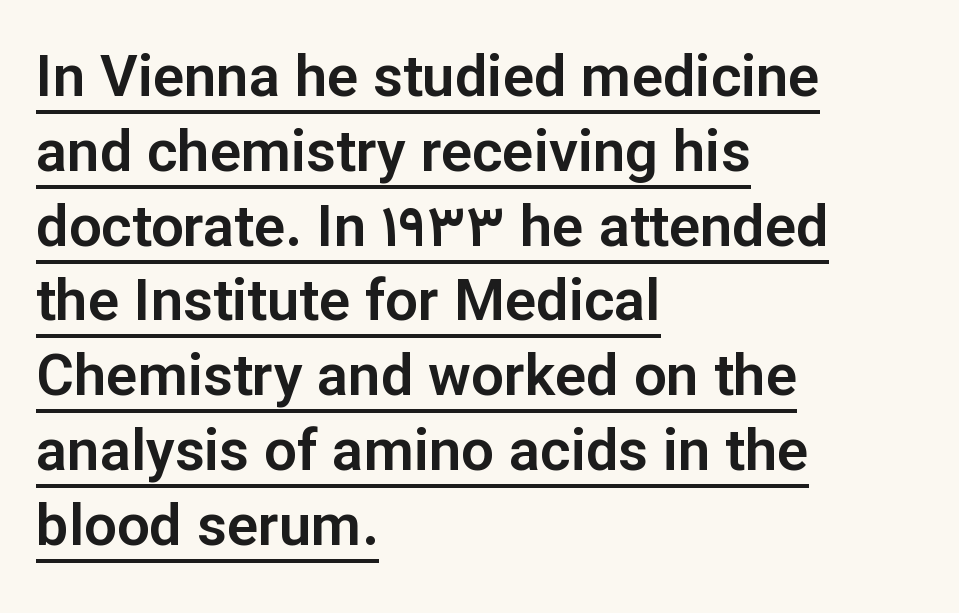
Q: Is the text italic (slanted)? A: No, it is upright.
Q: Is the typeface a serif or a sans-serif typeface? A: Sans-serif.
Q: Is the text underlined? A: Yes.
Q: How is the paragraph aligned? A: Left-aligned.
Q: Is the spacing between letters normal or unusually wide? A: Normal.
Q: Is the spacing between lines tight, normal or loose? A: Normal.
Q: Width (condensed, normal, or wide)? A: Normal.
Q: Stroke contrast? A: Low.
Q: x-height? A: Medium.
Q: Monospaced? A: No.
